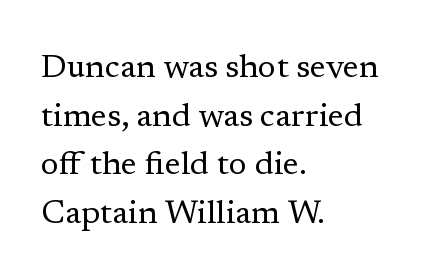
Caption: face not bold, strokes unweighted. The font's upright variant was chosen for this text. Short and long lines alike share a common starting point at left. The passage shown is typed in a proportional face where columns would drift. Examine the stroke ends and you'll spot serifs.
